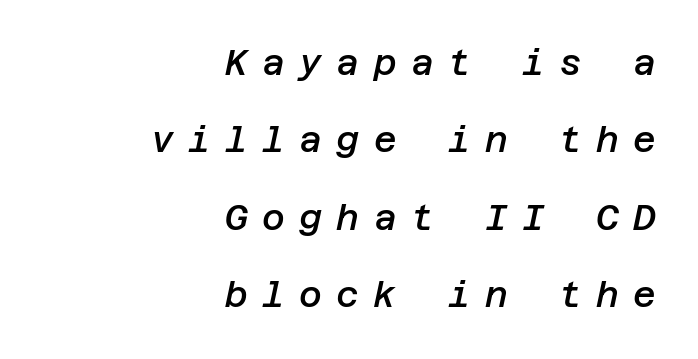
{"italic": "yes", "lean": "right", "slant_degrees": 12, "bold": "semi", "weight": "semibold", "width": "normal", "stroke_contrast": "low", "x_height": "large", "underline": "no", "align": "right", "line_spacing": "loose", "line_spacing_ratio": 2.21, "letter_spacing": "wide", "letter_spacing_em": 0.41, "glyph_px": 35}
